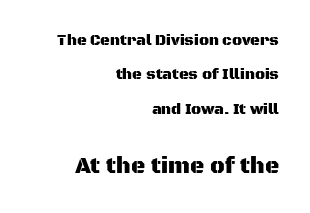
The image shows 22 px text type, upright; set right-aligned, loose line spacing (2.3x), normal letter spacing, not underlined; the second (bottom) block is 1.47x larger.
